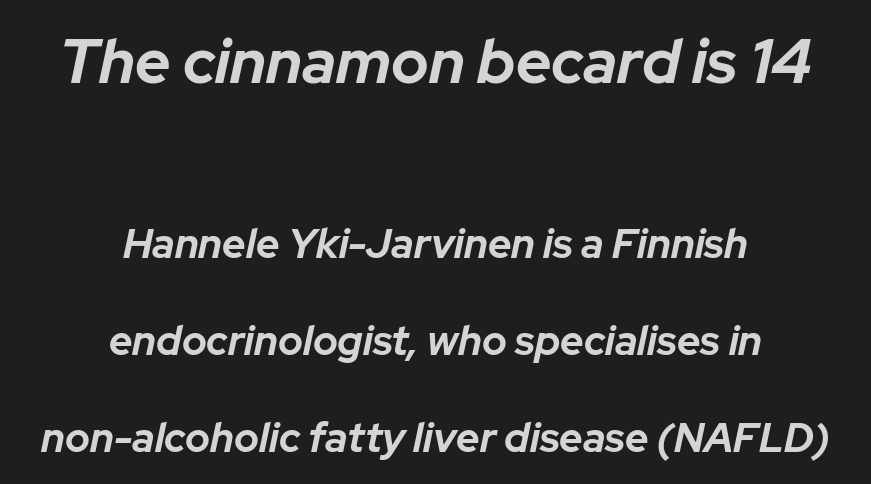
The image shows 62 px bold type, italic (leaning right); set centered, loose line spacing (2.37x), normal letter spacing, not underlined; the first (top) block is 1.51x larger; low stroke contrast and a medium x-height.
